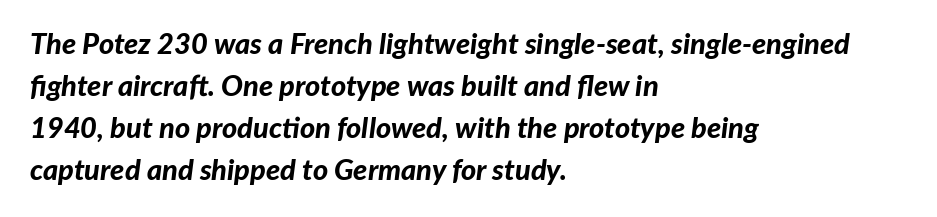
The image shows 29 px bold type, italic (leaning right); set left-aligned, normal line spacing (1.45x), normal letter spacing, not underlined; low stroke contrast and a medium x-height.
